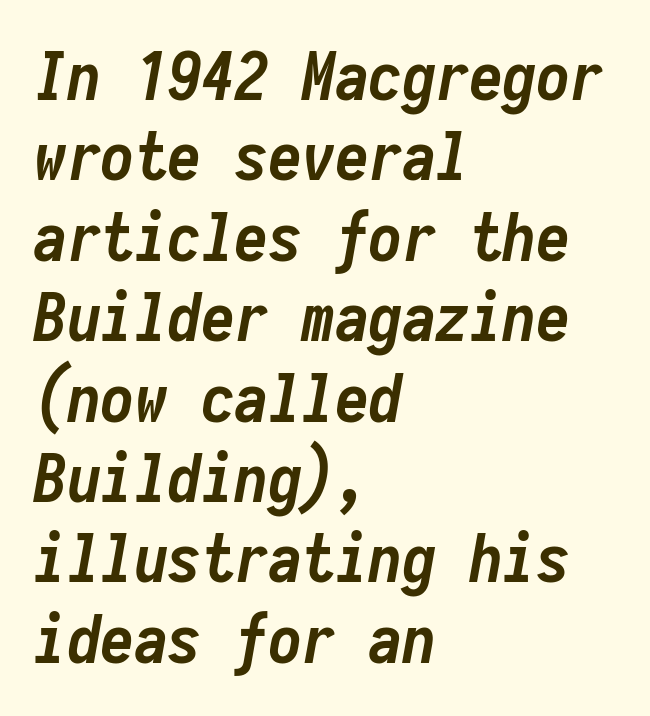
Q: Is the text bold? A: Yes.
Q: Is the text italic (slanted)? A: Yes, it leans right by about 10 degrees.
Q: Is the text underlined? A: No.
Q: How is the paragraph aligned? A: Left-aligned.
Q: Is the spacing between letters normal or unusually wide? A: Normal.
Q: Width (condensed, normal, or wide)? A: Condensed.
Q: Stroke contrast? A: Low.
Q: x-height? A: Medium.
Q: Monospaced? A: Yes.
